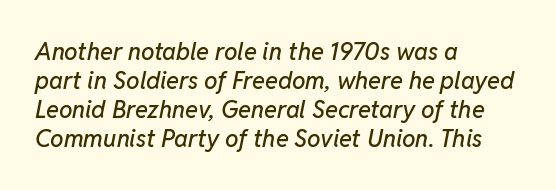
The image shows 24 px text type, italic (leaning right); set left-aligned, line spacing 1.21x, normal letter spacing, not underlined.
